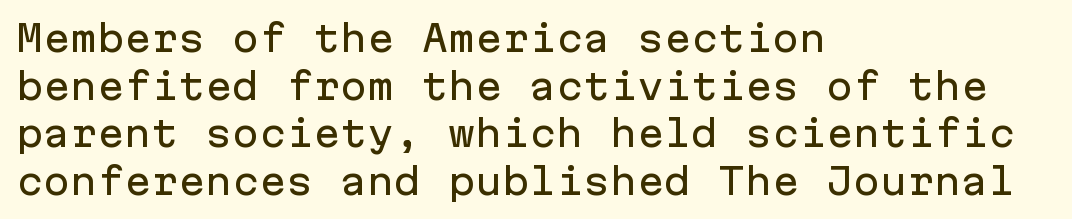
Q: Is the text italic (slanted)? A: No, it is upright.
Q: Is the typeface a serif or a sans-serif typeface? A: Sans-serif.
Q: Is the text underlined? A: No.
Q: How is the paragraph aligned? A: Left-aligned.
Q: Is the spacing between letters normal or unusually wide? A: Normal.
Q: Is the spacing between lines tight, normal or loose? A: Normal.
Q: Width (condensed, normal, or wide)? A: Normal.
Q: Stroke contrast? A: Low.
Q: x-height? A: Medium.
Q: Monospaced? A: Yes.
